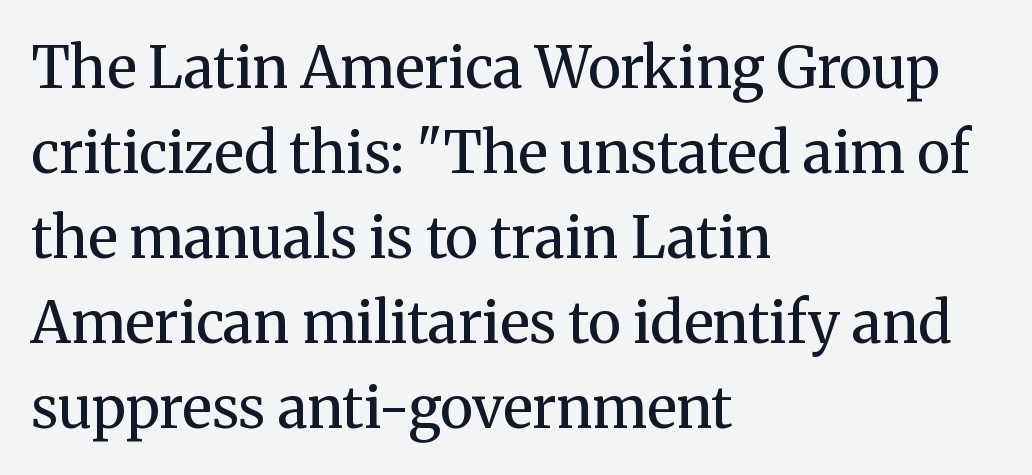
The image shows 57 px regular-weight serif type, upright; set left-aligned, normal line spacing (1.49x), normal letter spacing, not underlined; medium stroke contrast and a medium x-height.
